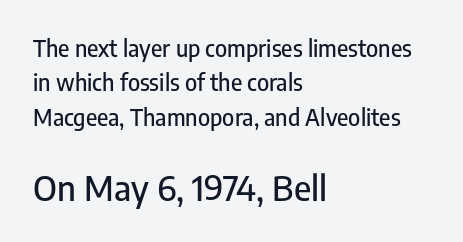
Honestly, the letter spacing is just normal — you wouldn't notice it. The passage shown is typed in a proportional face where columns would drift. This is the regular roman posture of the typeface. Evenly set lines give the paragraph a standard silhouette. The emphasis by scale lands on block number two, below.
